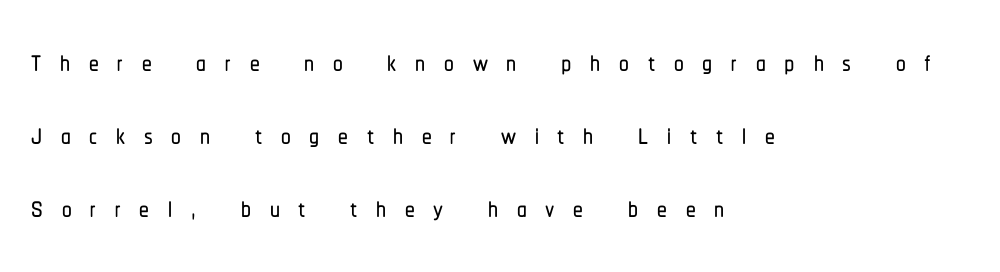
To sum up the face: it is a sans, with no serifs. The specimen reads as upright at a glance. Tracking value appears strongly positive — letters spread wide. Layout note: lines flush left. Unmarked baselines from the first word to the last.
